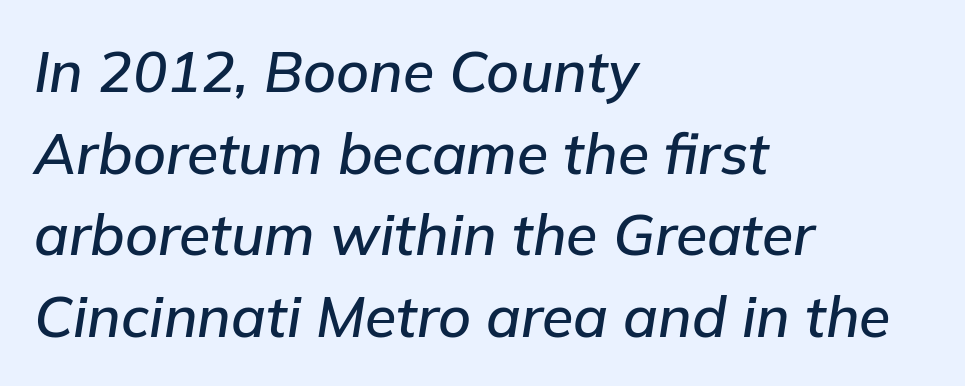
Q: Is the text italic (slanted)? A: Yes, it leans right by about 9 degrees.
Q: Is the text underlined? A: No.
Q: How is the paragraph aligned? A: Left-aligned.
Q: Is the spacing between letters normal or unusually wide? A: Normal.
Q: Is the spacing between lines tight, normal or loose? A: Normal.
Q: Width (condensed, normal, or wide)? A: Normal.
Q: Stroke contrast? A: Low.
Q: x-height? A: Medium.
Q: Monospaced? A: No.
